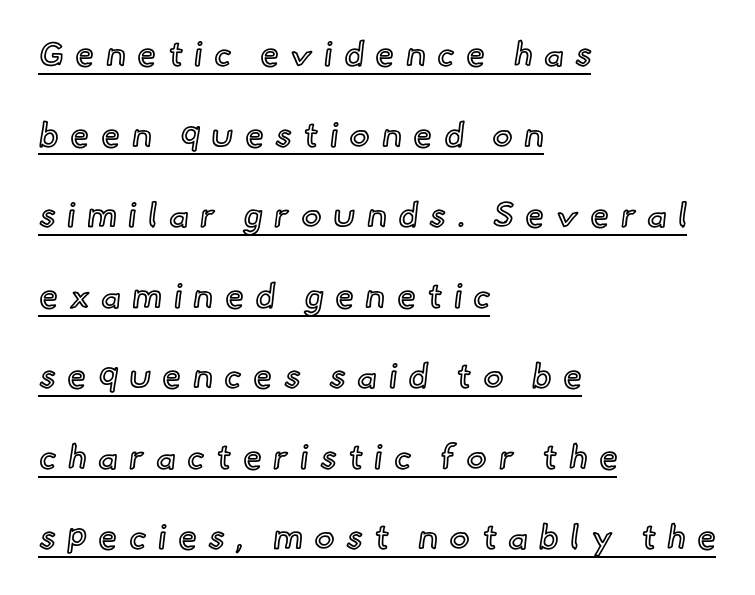
The image shows 34 px text type; set left-aligned, loose line spacing (2.37x), unusually wide letter spacing (+0.34 em), underlined; a small x-height.
